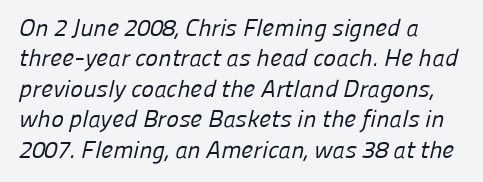
The paragraph shown leans on its left margin. This rendering features lettering with no underline. How are the letters spaced? Ordinarily, with no added tracking. A normal amount of white space separates one row of letters from the next.
